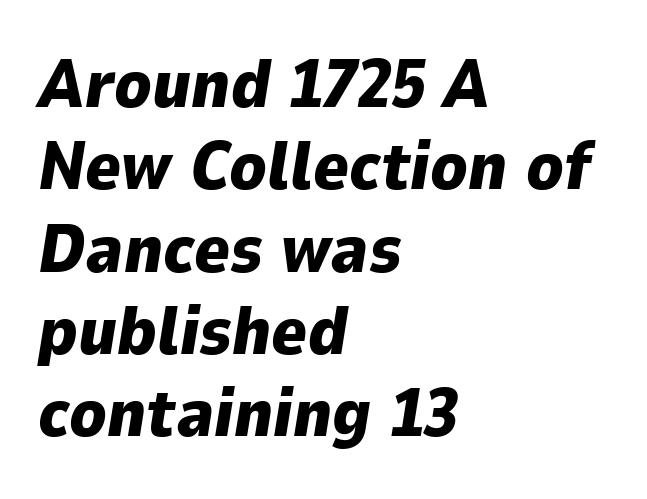
{"italic": "yes", "lean": "right", "slant_degrees": 9, "bold": "yes", "weight": "heavy", "width": "normal", "stroke_contrast": "low", "x_height": "medium", "monospaced": "no", "underline": "no", "align": "left", "line_spacing_ratio": 1.21, "letter_spacing": "normal", "letter_spacing_em": 0.0, "glyph_px": 68}
